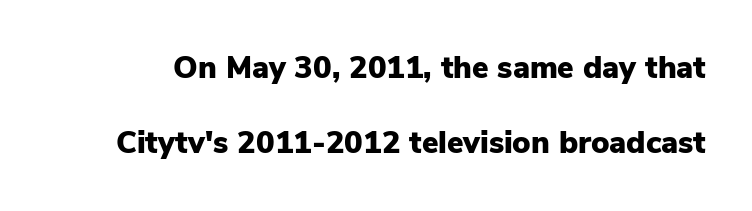
Q: Is the text bold? A: Yes.
Q: Is the text italic (slanted)? A: No, it is upright.
Q: Is the typeface a serif or a sans-serif typeface? A: Sans-serif.
Q: Is the text underlined? A: No.
Q: Is the spacing between letters normal or unusually wide? A: Normal.
Q: Is the spacing between lines tight, normal or loose? A: Loose.
Q: Width (condensed, normal, or wide)? A: Normal.
Q: Stroke contrast? A: Low.
Q: x-height? A: Medium.
Q: Monospaced? A: No.
